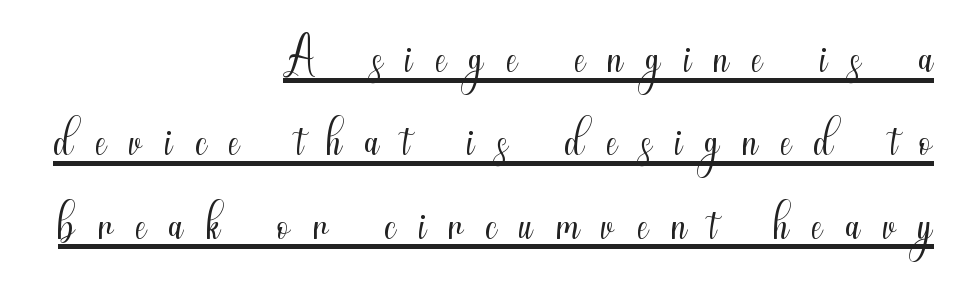
Compared with undecorated copy, this sample adds a rule below the words. Leftover space on each line is placed entirely before the opening word. Unbolded letterforms with no extra heft. The text was rendered using a sans face with plain stroke endings. Compared with typical body copy, the letter spacing here is much looser.
